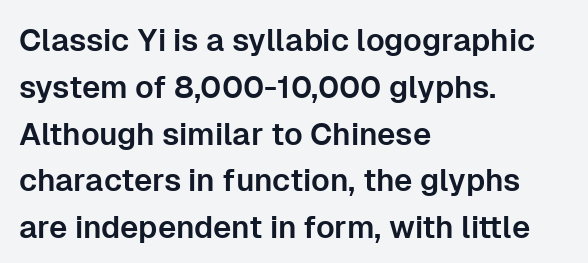
The image shows 31 px sans-serif type, upright; set left-aligned, normal line spacing (1.51x), normal letter spacing, not underlined; low stroke contrast and a medium x-height.
